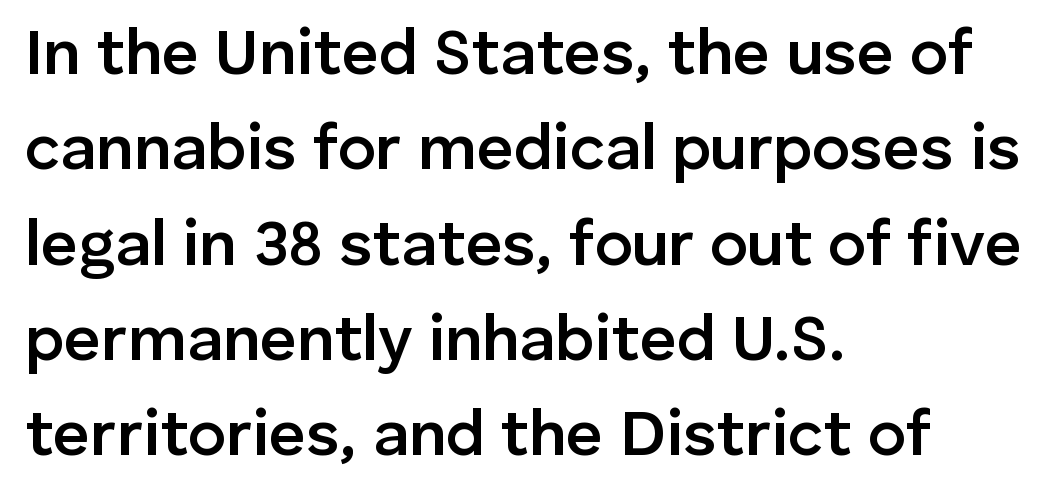
The letters stand upright; this is a roman face. The characters display no serif detailing; their extremities are plain. The rendering uses natural spacing where letterforms have individual widths. The strip under each line holds only bare page. How would I describe the line gaps? Plain and ordinary.
